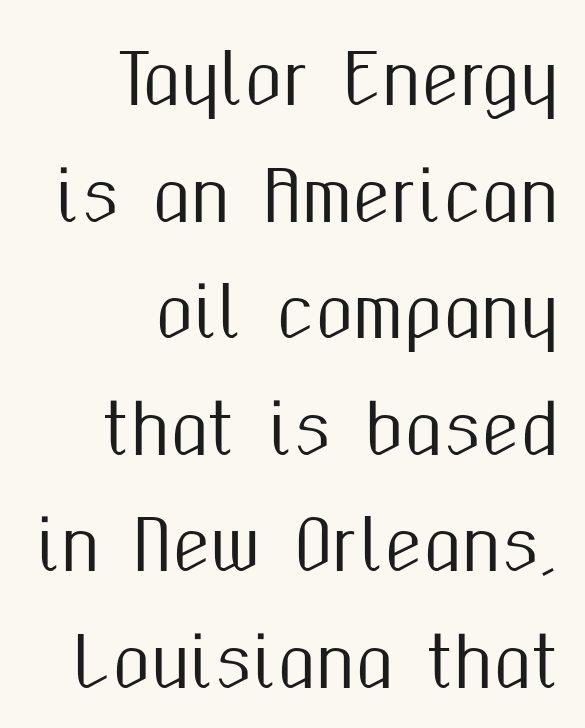
This rendering uses right alignment, leaving the left contour irregular. Nope, no serifs anywhere on these letters. Varying glyph widths throughout — classic text-font behaviour. Nobody drew a line under any word here. Vertical spacing — default.
